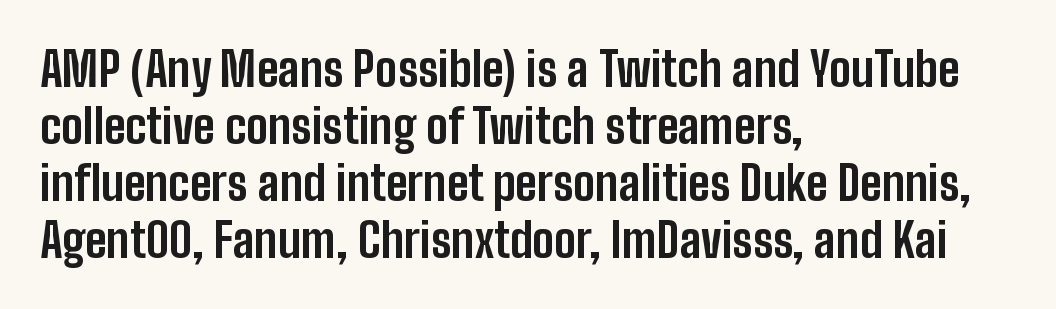
Q: Is the text bold? A: Yes.
Q: Is the text italic (slanted)? A: No, it is upright.
Q: Is the typeface a serif or a sans-serif typeface? A: Sans-serif.
Q: Is the text underlined? A: No.
Q: How is the paragraph aligned? A: Left-aligned.
Q: Is the spacing between letters normal or unusually wide? A: Normal.
Q: Width (condensed, normal, or wide)? A: Condensed.
Q: Stroke contrast? A: Low.
Q: x-height? A: Medium.
Q: Monospaced? A: No.
